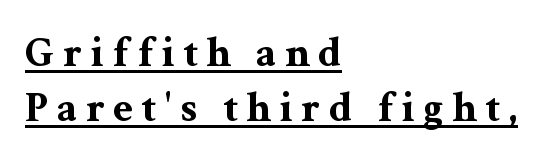
Q: Is the text bold? A: Yes.
Q: Is the text italic (slanted)? A: No, it is upright.
Q: Is the typeface a serif or a sans-serif typeface? A: Serif.
Q: Is the text underlined? A: Yes.
Q: How is the paragraph aligned? A: Left-aligned.
Q: Is the spacing between lines tight, normal or loose? A: Normal.
Q: Width (condensed, normal, or wide)? A: Wide.
Q: Stroke contrast? A: Medium.
Q: x-height? A: Medium.
Q: Monospaced? A: No.
